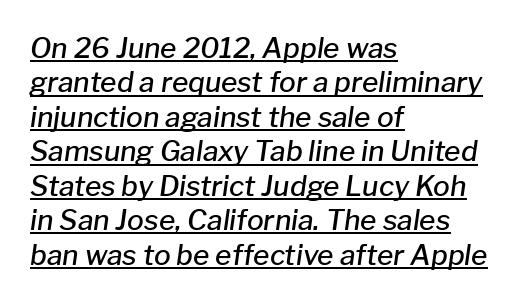
{"italic": "yes", "lean": "right", "slant_degrees": 8, "bold": "semi", "weight": "semibold", "width": "normal", "stroke_contrast": "low", "x_height": "medium", "monospaced": "no", "underline": "yes", "align": "left", "line_spacing_ratio": 1.23, "letter_spacing": "normal", "letter_spacing_em": 0.0, "glyph_px": 28}
